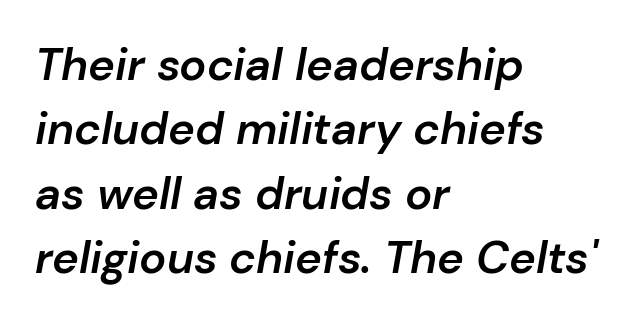
{"italic": "yes", "lean": "right", "slant_degrees": 10, "bold": "semi", "weight": "semibold", "width": "normal", "stroke_contrast": "low", "x_height": "medium", "monospaced": "no", "underline": "no", "align": "left", "line_spacing": "normal", "line_spacing_ratio": 1.43, "letter_spacing": "normal", "letter_spacing_em": 0.0, "glyph_px": 45}
